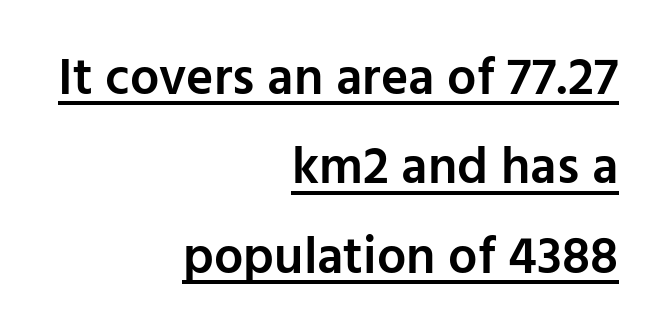
Q: Is the text bold? A: Semi-bold.
Q: Is the text italic (slanted)? A: No, it is upright.
Q: Is the typeface a serif or a sans-serif typeface? A: Sans-serif.
Q: Is the text underlined? A: Yes.
Q: How is the paragraph aligned? A: Right-aligned.
Q: Is the spacing between letters normal or unusually wide? A: Normal.
Q: Width (condensed, normal, or wide)? A: Normal.
Q: Stroke contrast? A: Low.
Q: x-height? A: Medium.
Q: Monospaced? A: No.
